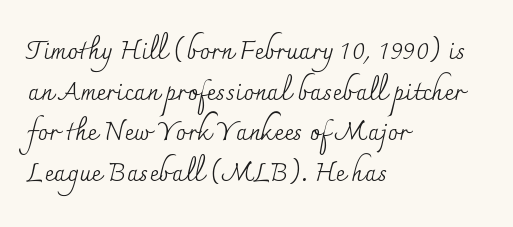
Q: Is the text bold? A: No.
Q: Is the text italic (slanted)? A: Yes.
Q: Is the text underlined? A: No.
Q: How is the paragraph aligned? A: Left-aligned.
Q: Is the spacing between letters normal or unusually wide? A: Normal.
Q: Is the spacing between lines tight, normal or loose? A: Normal.
